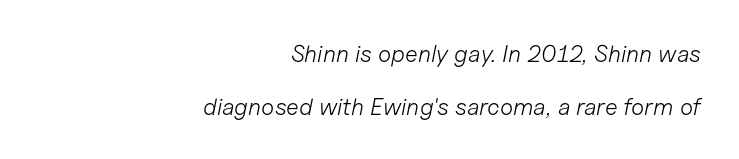
There is no visible air inserted between adjacent glyphs. Horizontally, the lines are justified to the trailing edge only. No word sits above an underline. Observe the lean: these are italic letterforms.
